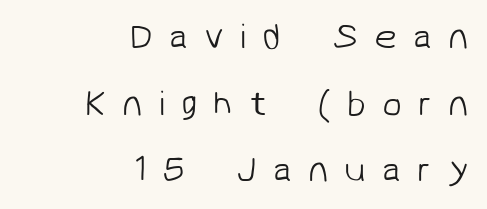
The face used here is proportionally spaced, like ordinary book or web type. These lines stack with their right ends in a neat column. This reads as an unemphasized weight, regular at the heaviest. The tracking jumps out immediately: characters are airy and widely separated.
